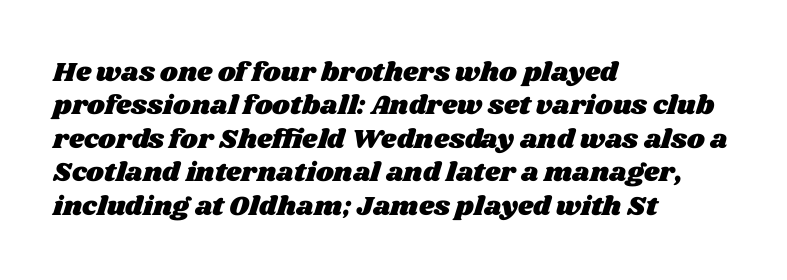
{"underline": "no", "align": "left", "line_spacing_ratio": 1.24, "letter_spacing": "normal", "letter_spacing_em": 0.0, "glyph_px": 27}
